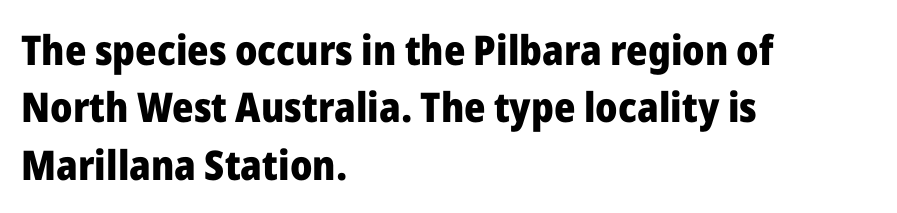
{"serif": "no", "italic": "no", "bold": "yes", "weight": "heavy", "width": "normal", "stroke_contrast": "low", "x_height": "medium", "monospaced": "no", "underline": "no", "align": "left", "line_spacing": "normal", "line_spacing_ratio": 1.4, "letter_spacing": "normal", "letter_spacing_em": 0.0, "glyph_px": 41}
